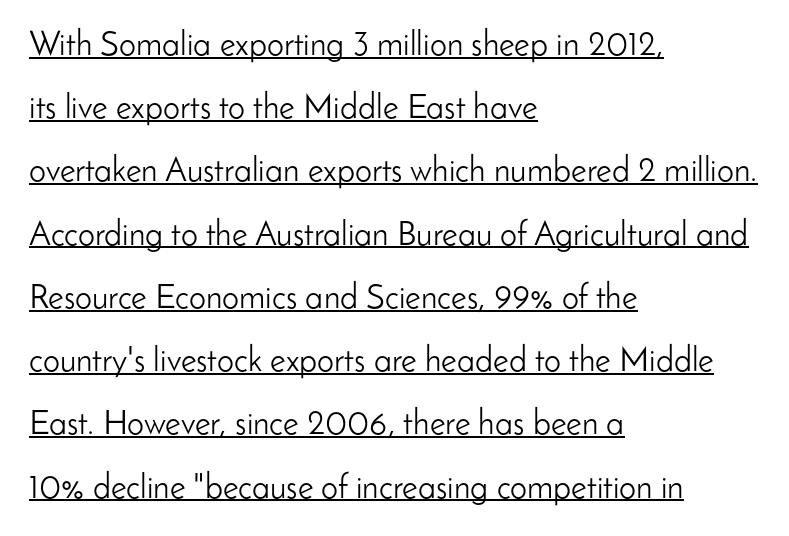
Q: Is the text bold? A: No.
Q: Is the text italic (slanted)? A: No, it is upright.
Q: Is the typeface a serif or a sans-serif typeface? A: Sans-serif.
Q: Is the text underlined? A: Yes.
Q: How is the paragraph aligned? A: Left-aligned.
Q: Is the spacing between letters normal or unusually wide? A: Normal.
Q: Width (condensed, normal, or wide)? A: Normal.
Q: Stroke contrast? A: Low.
Q: x-height? A: Small.
Q: Monospaced? A: No.
